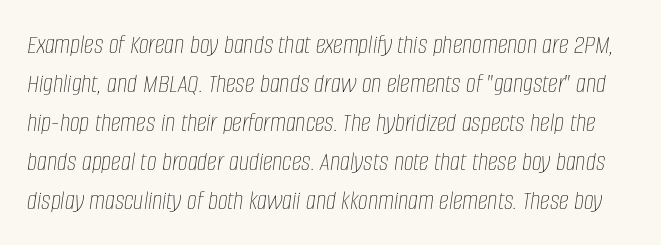
Q: Is the text bold? A: No.
Q: Is the text italic (slanted)? A: Yes, it leans right by about 8 degrees.
Q: Is the text underlined? A: No.
Q: Is the spacing between letters normal or unusually wide? A: Normal.
Q: Is the spacing between lines tight, normal or loose? A: Normal.
Q: Width (condensed, normal, or wide)? A: Condensed.
Q: Stroke contrast? A: Low.
Q: x-height? A: Large.
Q: Monospaced? A: No.
